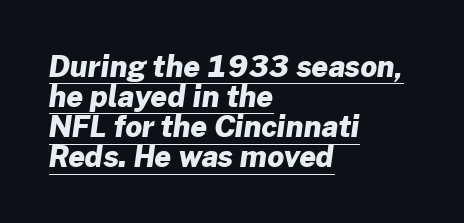
Decoration check: the copy is underlined. These lines huddle together more closely than default settings would place them. The typeface chosen for these lines omits serifs. Plenty of ink on the page — the face is bold. Short note: letters normally spaced.
